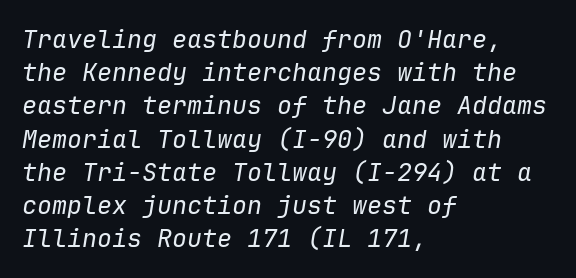
The image shows 25 px text type, italic (leaning right); set left-aligned, normal line spacing (1.33x), normal letter spacing, not underlined.
